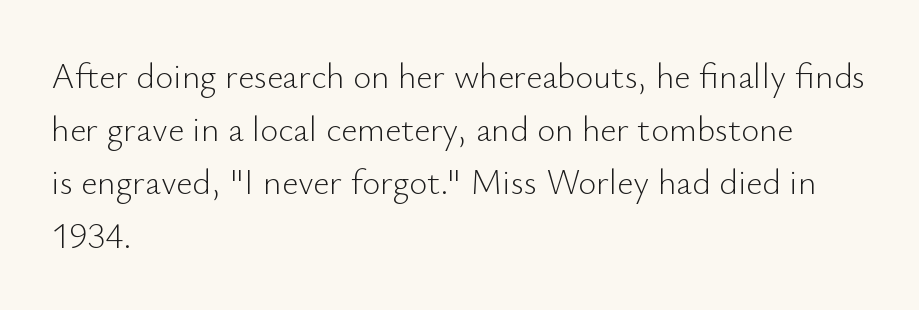
Words appear dense and cohesive because spacing is normal. Notice how the passage keeps a crisp vertical edge on the left only. These lines sit exactly where default settings would place them. Descenders are the only things crossing below the line. The letters stand straight up with perfectly vertical stems.
